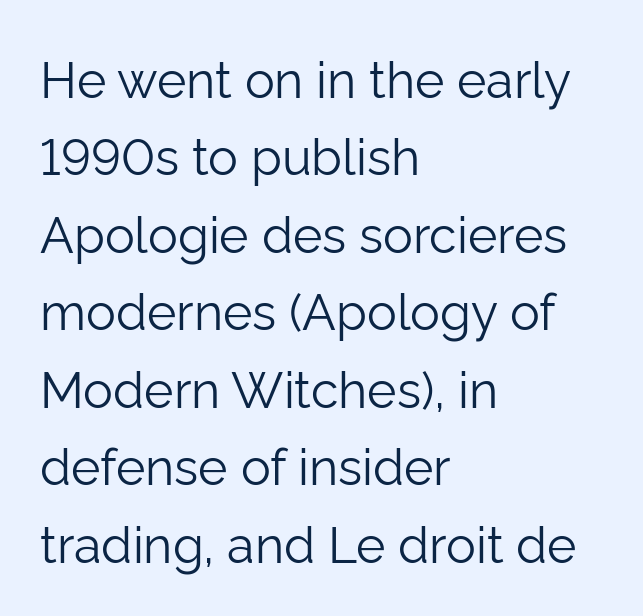
{"serif": "no", "italic": "no", "bold": "no", "weight": "light", "width": "normal", "stroke_contrast": "low", "x_height": "medium", "monospaced": "no", "underline": "no", "align": "left", "line_spacing": "normal", "line_spacing_ratio": 1.55, "letter_spacing": "normal", "letter_spacing_em": 0.0, "glyph_px": 50}
